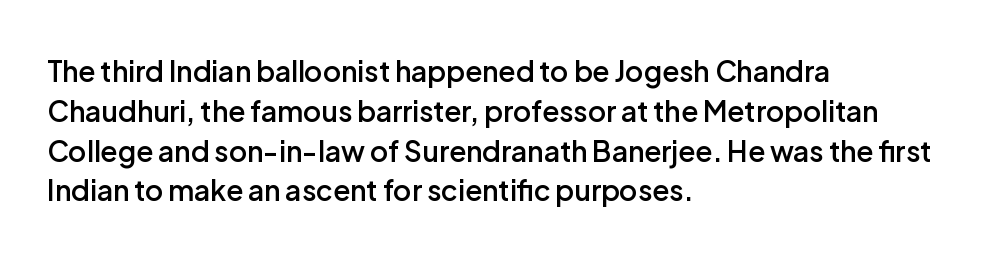
{"serif": "no", "italic": "no", "bold": "semi", "weight": "semibold", "width": "normal", "stroke_contrast": "low", "x_height": "medium", "monospaced": "no", "underline": "no", "align": "left", "line_spacing": "normal", "line_spacing_ratio": 1.42, "letter_spacing": "normal", "letter_spacing_em": 0.0, "glyph_px": 28}
